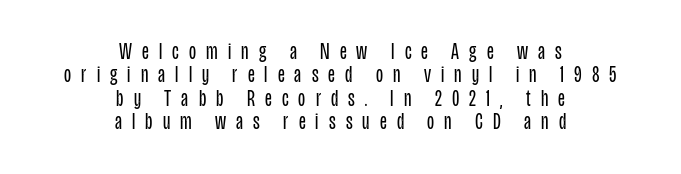
Q: Is the text bold? A: No.
Q: Is the text italic (slanted)? A: No, it is upright.
Q: Is the text underlined? A: No.
Q: How is the paragraph aligned? A: Centered.
Q: Is the spacing between letters normal or unusually wide? A: Unusually wide.
Q: Is the spacing between lines tight, normal or loose? A: Tight.
